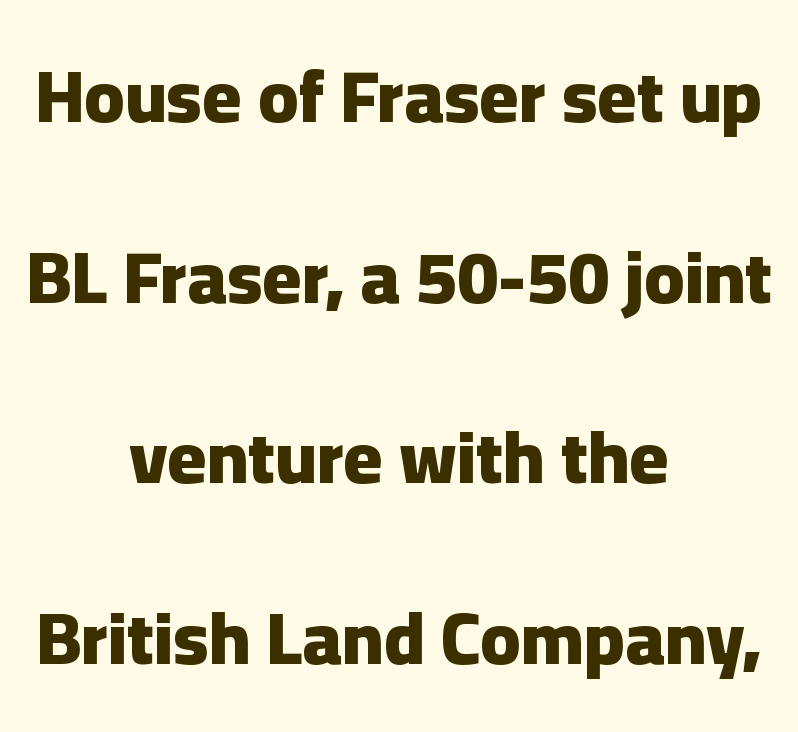
The image shows 74 px heavy sans-serif type, upright; set centered, loose line spacing (2.44x), normal letter spacing, not underlined; low stroke contrast and a medium x-height.
